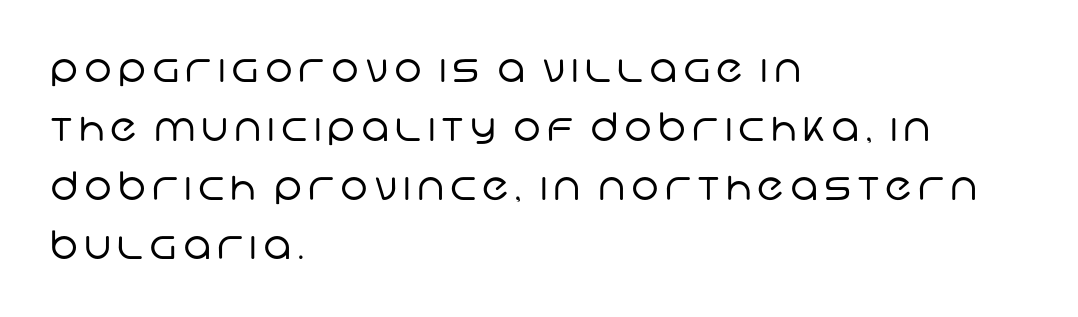
Unmarked baselines from the first word to the last. A student would call this left alignment; a typographer would say flush left, rag right. The passage shown is typeset with a sans-serif family. You could not count columns in this text — the font is proportionally spaced. Counters stay open thanks to moderate or lighter strokes. The vertical gap from one line to the next is medium.
